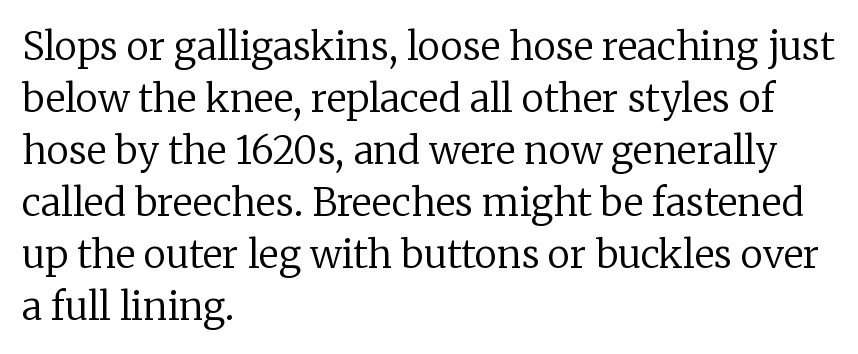
{"serif": "yes", "italic": "no", "bold": "no", "weight": "regular", "width": "normal", "stroke_contrast": "low", "x_height": "medium", "monospaced": "no", "underline": "no", "align": "left", "line_spacing": "normal", "line_spacing_ratio": 1.37, "letter_spacing": "normal", "letter_spacing_em": 0.0, "glyph_px": 38}
